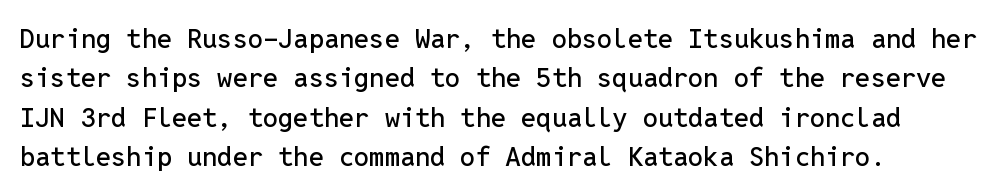
{"italic": "no", "underline": "no", "align": "left", "line_spacing": "normal", "line_spacing_ratio": 1.46, "letter_spacing": "normal", "letter_spacing_em": 0.0, "glyph_px": 27}
